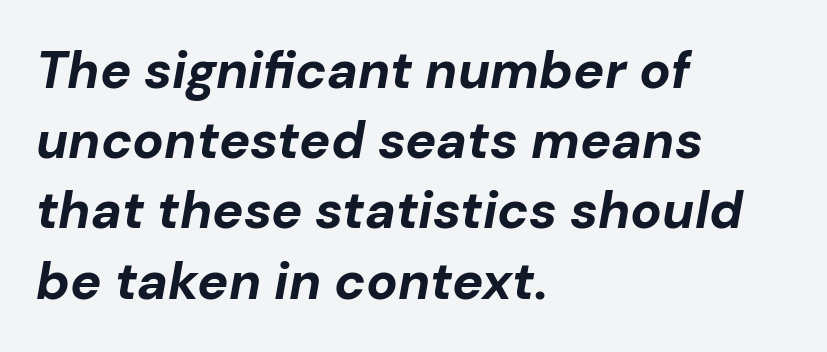
Pretty heavy lettering here — definitely bold. The setting favours the left margin, as ordinary paragraphs usually do. Honestly, the letter spacing is just normal — you wouldn't notice it. Looks like regular typesetting: each glyph gets only the width it needs.
